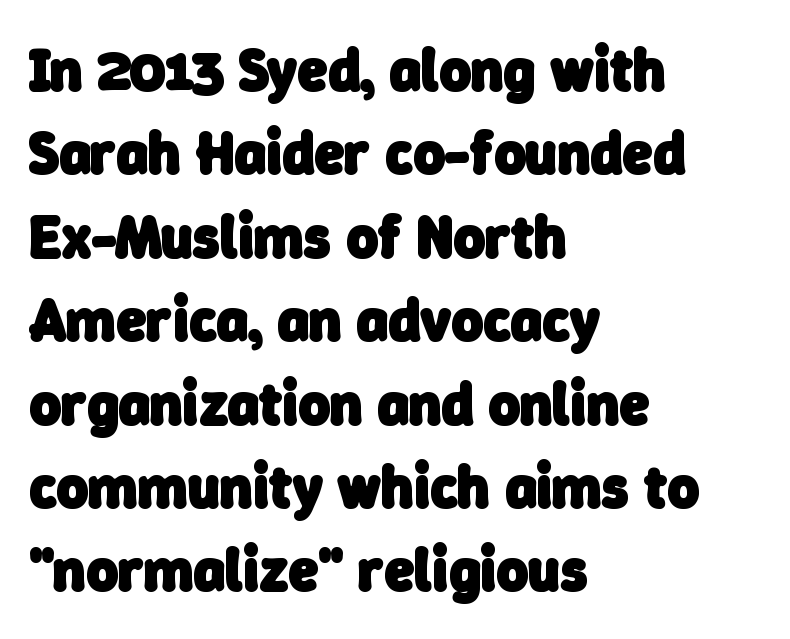
The image shows 60 px heavy sans-serif type; set left-aligned, normal line spacing (1.39x), normal letter spacing, not underlined; low stroke contrast and a medium x-height.
